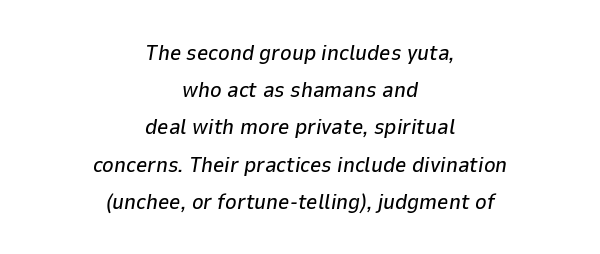
Q: Is the text italic (slanted)? A: Yes, it leans right by about 9 degrees.
Q: Is the text underlined? A: No.
Q: How is the paragraph aligned? A: Centered.
Q: Is the spacing between letters normal or unusually wide? A: Normal.
Q: Is the spacing between lines tight, normal or loose? A: Normal.
